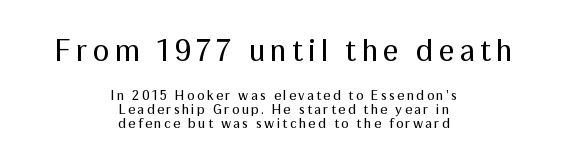
{"serif": "no", "italic": "no", "bold": "no", "weight": "regular", "width": "normal", "stroke_contrast": "medium", "x_height": "medium", "monospaced": "no", "underline": "no", "align": "center", "line_spacing": "tight", "line_spacing_ratio": 1.01, "larger_block": "first", "size_ratio": 2.21, "glyph_px": 31}
